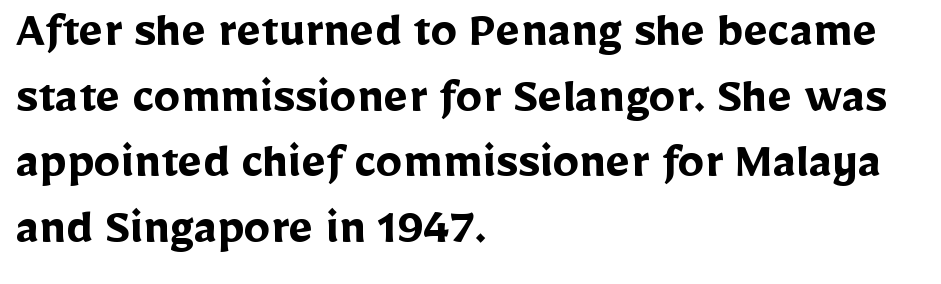
{"serif": "no", "italic": "no", "bold": "yes", "weight": "semibold", "width": "normal", "stroke_contrast": "low", "x_height": "medium", "monospaced": "no", "underline": "no", "align": "left", "line_spacing_ratio": 1.24, "letter_spacing": "normal", "letter_spacing_em": 0.0, "glyph_px": 53}
